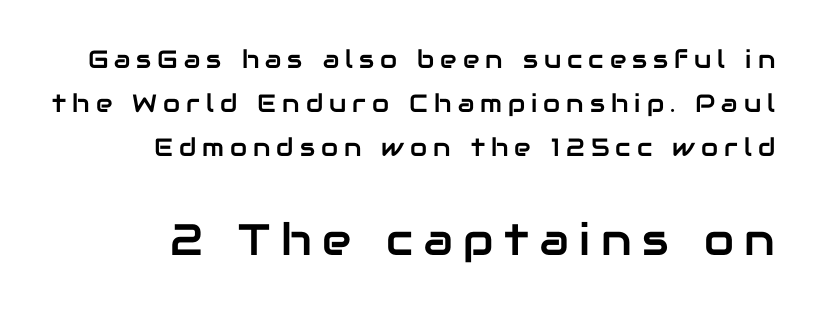
Q: Is the text italic (slanted)? A: No, it is upright.
Q: Is the typeface a serif or a sans-serif typeface? A: Sans-serif.
Q: Is the text underlined? A: No.
Q: How is the paragraph aligned? A: Right-aligned.
Q: Is the spacing between letters normal or unusually wide? A: Unusually wide.
Q: Which block of text is set in a larger size, the first (top) or the second (bottom)? A: The second (bottom) one.
Q: Width (condensed, normal, or wide)? A: Normal.
Q: Stroke contrast? A: Low.
Q: x-height? A: Medium.
Q: Monospaced? A: No.
